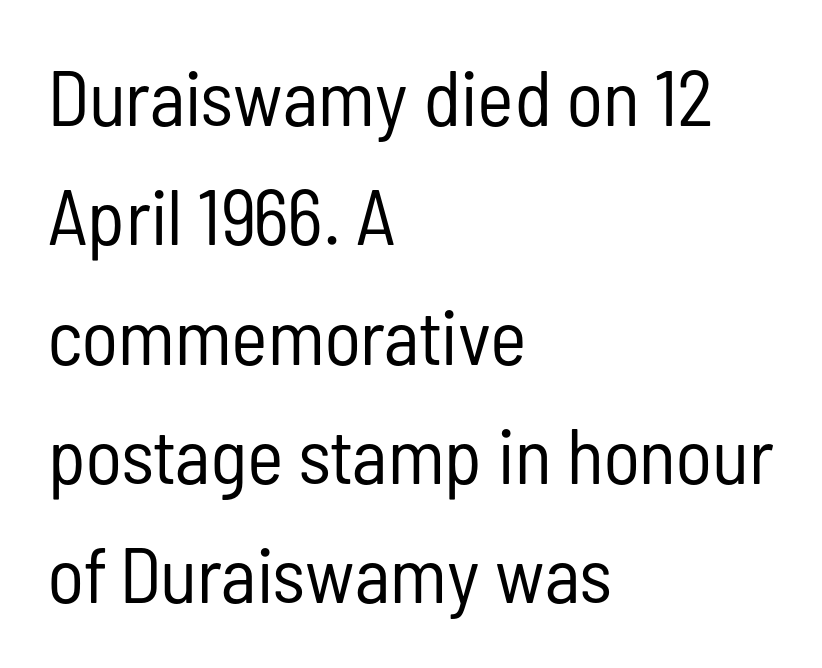
Q: Is the text bold? A: No.
Q: Is the text italic (slanted)? A: No, it is upright.
Q: Is the typeface a serif or a sans-serif typeface? A: Sans-serif.
Q: Is the text underlined? A: No.
Q: How is the paragraph aligned? A: Left-aligned.
Q: Is the spacing between letters normal or unusually wide? A: Normal.
Q: Is the spacing between lines tight, normal or loose? A: Normal.
Q: Width (condensed, normal, or wide)? A: Condensed.
Q: Stroke contrast? A: Low.
Q: x-height? A: Medium.
Q: Monospaced? A: No.
